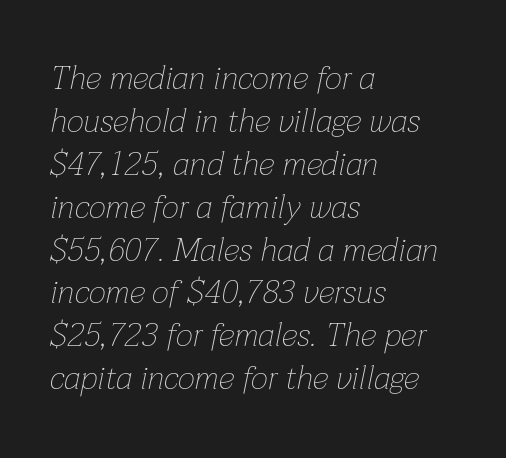
{"italic": "yes", "lean": "right", "slant_degrees": 12, "bold": "no", "weight": "thin", "width": "normal", "stroke_contrast": "low", "x_height": "medium", "monospaced": "no", "underline": "no", "align": "left", "line_spacing": "normal", "line_spacing_ratio": 1.3, "letter_spacing": "normal", "letter_spacing_em": 0.0, "glyph_px": 33}
